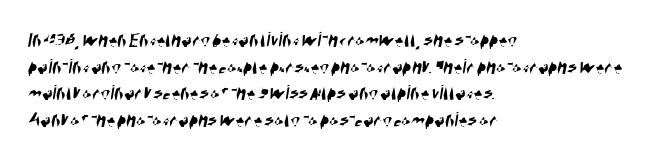
{"underline": "no", "align": "left", "line_spacing_ratio": 1.21, "letter_spacing": "normal", "letter_spacing_em": 0.0, "glyph_px": 22}
